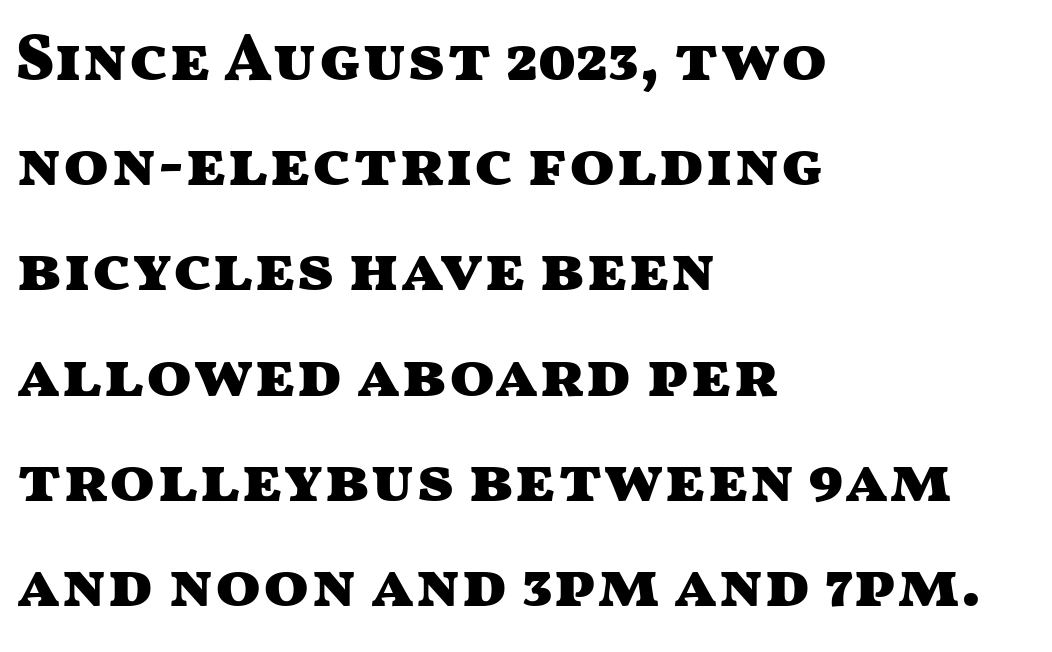
{"serif": "no", "italic": "no", "bold": "yes", "weight": "heavy", "width": "wide", "stroke_contrast": "medium", "x_height": "medium", "monospaced": "no", "underline": "no", "align": "left", "line_spacing": "normal", "line_spacing_ratio": 1.57, "letter_spacing": "normal", "letter_spacing_em": 0.0, "glyph_px": 67}
